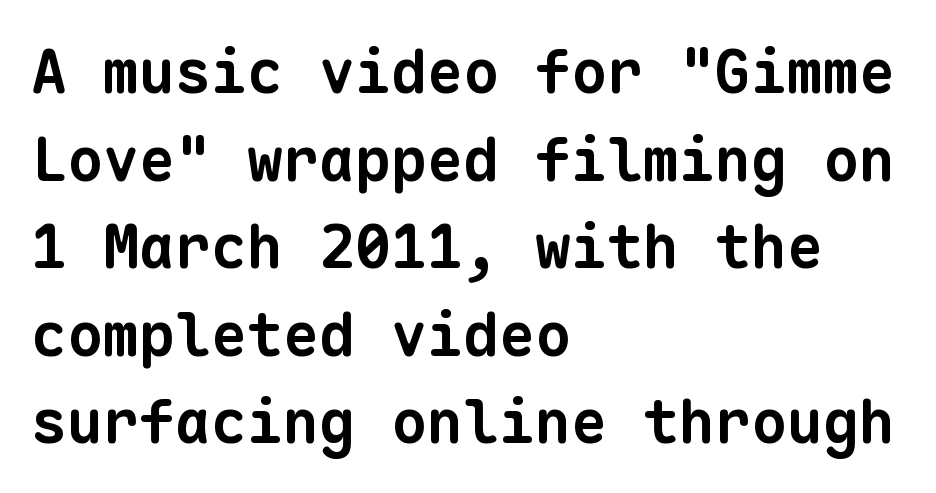
Q: Is the text bold? A: Yes.
Q: Is the typeface a serif or a sans-serif typeface? A: Sans-serif.
Q: Is the text underlined? A: No.
Q: How is the paragraph aligned? A: Left-aligned.
Q: Is the spacing between letters normal or unusually wide? A: Normal.
Q: Is the spacing between lines tight, normal or loose? A: Normal.
Q: Width (condensed, normal, or wide)? A: Normal.
Q: Stroke contrast? A: Low.
Q: x-height? A: Medium.
Q: Monospaced? A: Yes.
